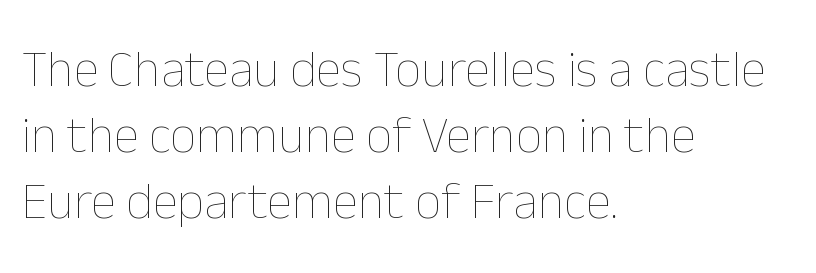
{"italic": "no", "bold": "no", "weight": "thin", "width": "normal", "stroke_contrast": "low", "x_height": "medium", "monospaced": "no", "underline": "no", "align": "left", "line_spacing": "normal", "line_spacing_ratio": 1.27, "letter_spacing": "normal", "letter_spacing_em": 0.0, "glyph_px": 52}
